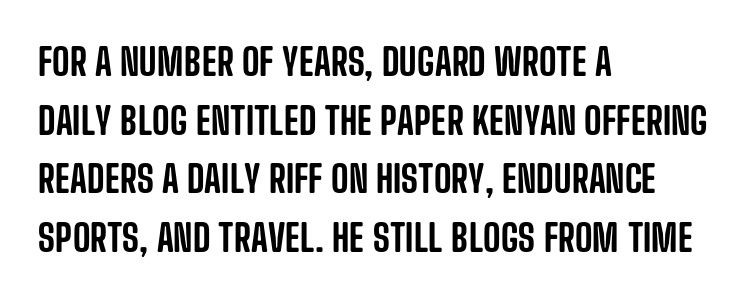
{"serif": "no", "italic": "no", "width": "condensed", "stroke_contrast": "low", "x_height": "large", "monospaced": "no", "underline": "no", "align": "left", "line_spacing": "normal", "line_spacing_ratio": 1.54, "letter_spacing": "normal", "letter_spacing_em": 0.0, "glyph_px": 38}
